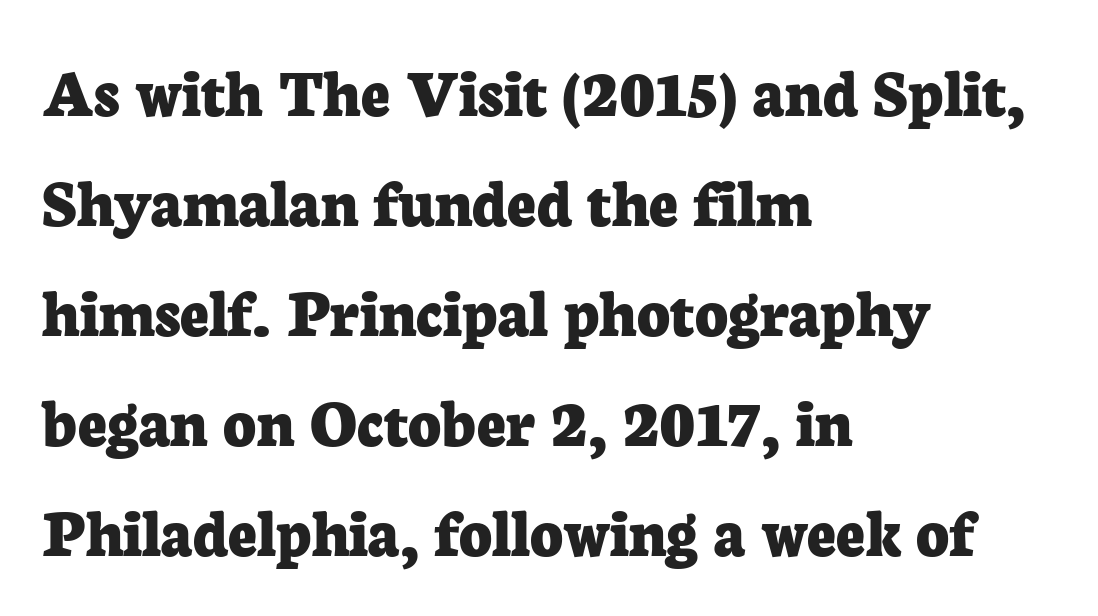
Q: Is the text bold? A: Yes.
Q: Is the text italic (slanted)? A: No, it is upright.
Q: Is the typeface a serif or a sans-serif typeface? A: Serif.
Q: Is the text underlined? A: No.
Q: How is the paragraph aligned? A: Left-aligned.
Q: Is the spacing between letters normal or unusually wide? A: Normal.
Q: Is the spacing between lines tight, normal or loose? A: Normal.
Q: Width (condensed, normal, or wide)? A: Normal.
Q: Stroke contrast? A: Low.
Q: x-height? A: Medium.
Q: Monospaced? A: No.
